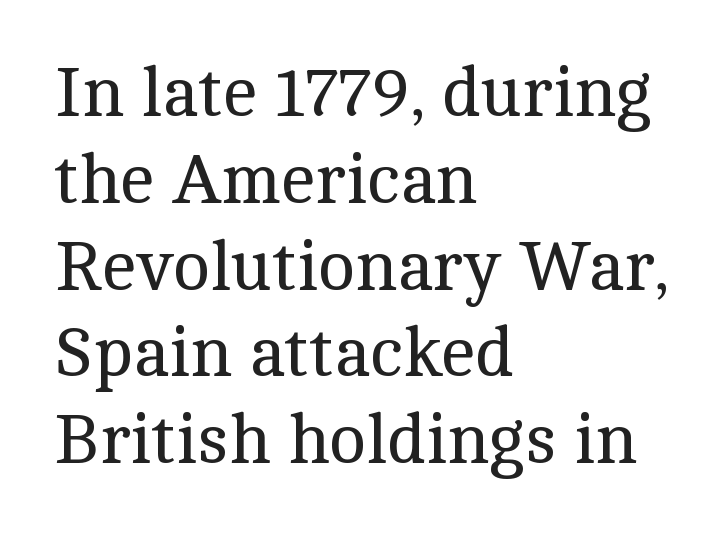
{"serif": "yes", "italic": "no", "bold": "no", "weight": "regular", "width": "normal", "x_height": "medium", "monospaced": "no", "underline": "no", "align": "left", "line_spacing_ratio": 1.24, "letter_spacing": "normal", "letter_spacing_em": 0.0, "glyph_px": 70}
